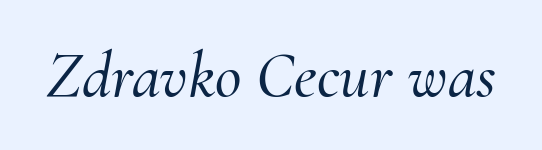
{"serif": "yes", "italic": "yes", "lean": "right", "slant_degrees": 10, "width": "normal", "stroke_contrast": "medium", "x_height": "small", "monospaced": "no", "underline": "no", "letter_spacing": "normal", "letter_spacing_em": 0.0, "glyph_px": 65}
